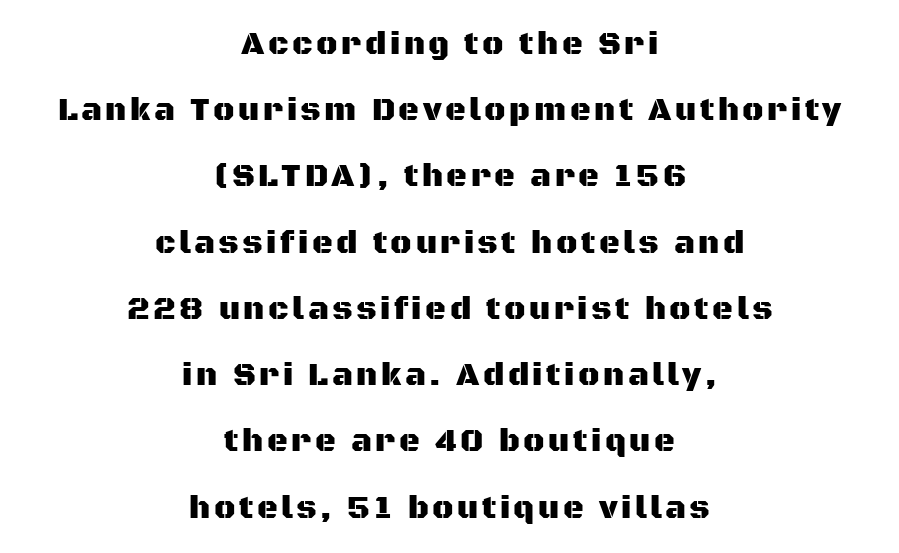
Compared with a flush-left layout, this one balances lines on the center instead. I'd call this a sans setting — the letters go barefoot. Posture: straight, roman, zero tilt. The area under the type is left untouched.
